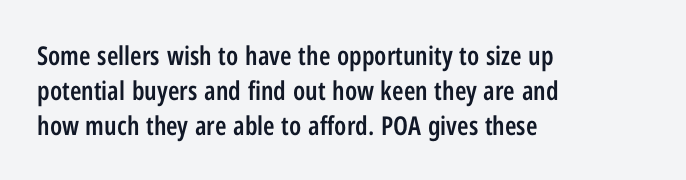
{"italic": "no", "bold": "semi", "underline": "no", "align": "left", "line_spacing": "normal", "line_spacing_ratio": 1.34, "letter_spacing": "normal", "letter_spacing_em": 0.0, "glyph_px": 26}
